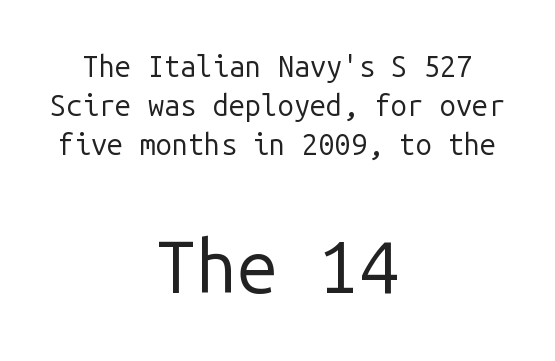
{"serif": "no", "italic": "no", "bold": "no", "weight": "regular", "width": "normal", "stroke_contrast": "low", "x_height": "medium", "monospaced": "yes", "underline": "no", "align": "center", "line_spacing": "normal", "line_spacing_ratio": 1.34, "letter_spacing": "normal", "letter_spacing_em": 0.0, "larger_block": "second", "size_ratio": 2.52, "glyph_px": 73}
